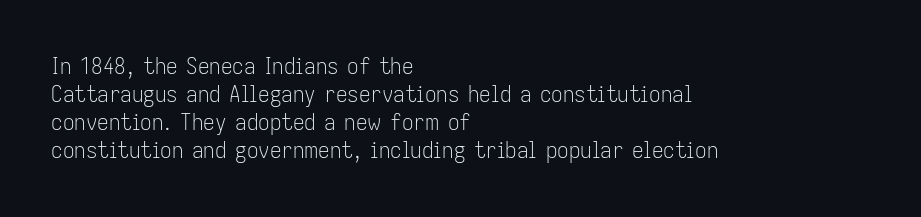
Every stem runs plumb, perpendicular to the baseline. Layout note: lines flush left. Decoration check: the copy has no underline. Short note: letters normally spaced.
